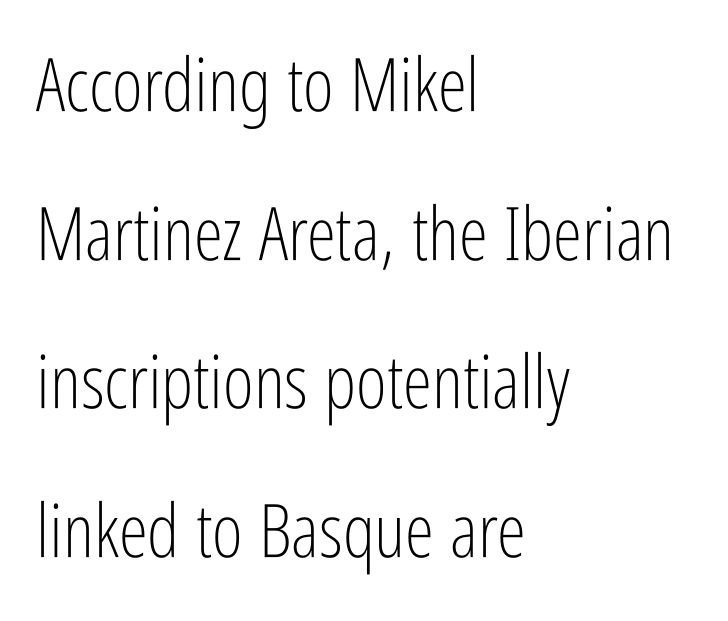
The image shows 74 px light, condensed sans-serif type, upright; set left-aligned, loose line spacing (2.01x), normal letter spacing, not underlined; low stroke contrast and a medium x-height.
